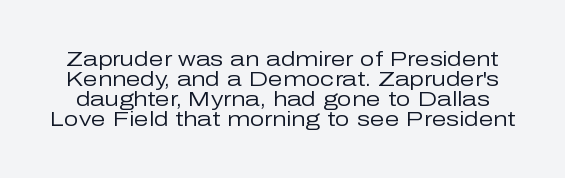
The image shows 21 px text type, upright; set tight line spacing (0.95x), normal letter spacing, not underlined.
